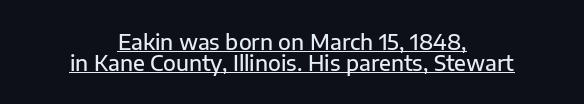
{"italic": "no", "bold": "semi", "underline": "yes", "align": "center", "line_spacing": "tight", "line_spacing_ratio": 1.0, "letter_spacing": "normal", "letter_spacing_em": 0.0, "glyph_px": 21}
